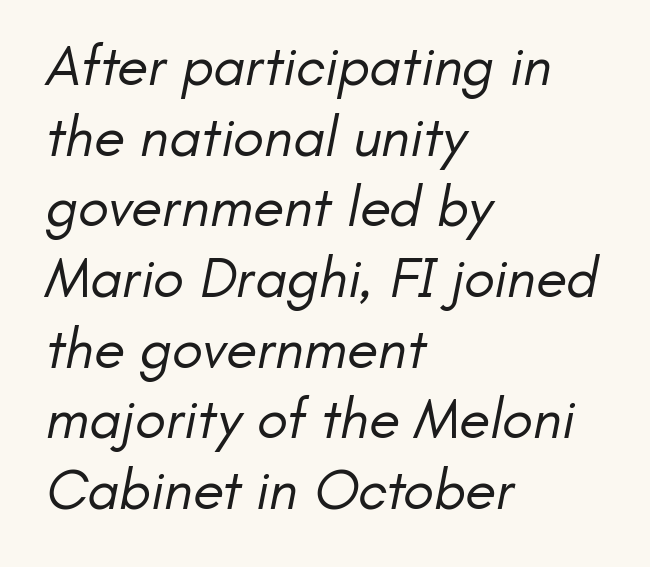
Q: Is the text bold? A: No.
Q: Is the typeface a serif or a sans-serif typeface? A: Sans-serif.
Q: Is the text underlined? A: No.
Q: How is the paragraph aligned? A: Left-aligned.
Q: Is the spacing between letters normal or unusually wide? A: Normal.
Q: Width (condensed, normal, or wide)? A: Normal.
Q: Stroke contrast? A: Low.
Q: x-height? A: Small.
Q: Monospaced? A: No.
